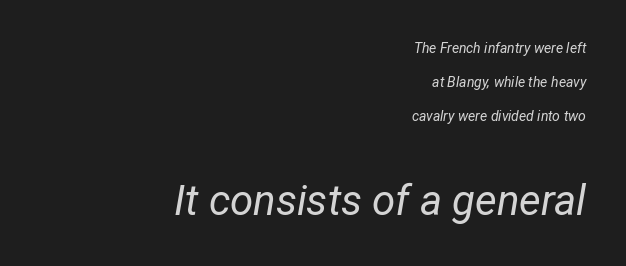
{"italic": "yes", "lean": "right", "slant_degrees": 12, "bold": "no", "weight": "regular", "width": "condensed", "stroke_contrast": "low", "x_height": "medium", "monospaced": "no", "underline": "no", "align": "right", "line_spacing": "loose", "line_spacing_ratio": 2.43, "letter_spacing": "normal", "letter_spacing_em": 0.0, "larger_block": "second", "size_ratio": 3.0, "glyph_px": 42}
